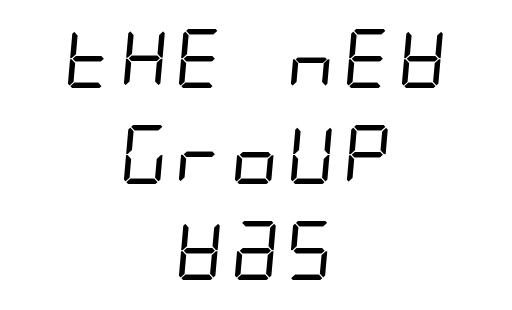
{"serif": "no", "bold": "no", "weight": "regular", "width": "condensed", "stroke_contrast": "low", "x_height": "large", "underline": "no", "align": "center", "line_spacing": "normal", "line_spacing_ratio": 1.63, "letter_spacing": "normal", "letter_spacing_em": 0.0, "glyph_px": 59}
